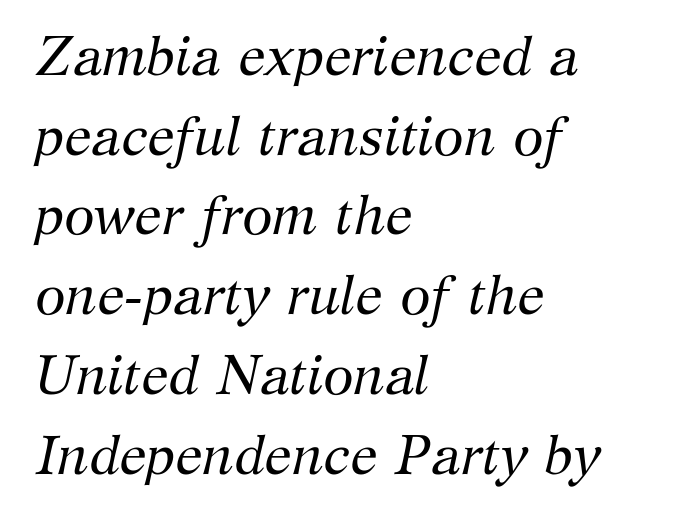
Each row of text sits above clean, open space. Which margin do the lines hug? The left one — the right edge is uneven. The rendering applies a slant to the glyphs. The space between consecutive lines is moderate.
